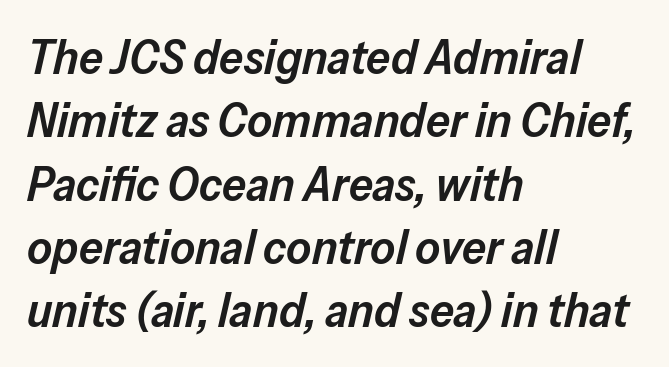
{"italic": "yes", "lean": "right", "slant_degrees": 13, "bold": "semi", "weight": "semibold", "width": "normal", "stroke_contrast": "low", "x_height": "medium", "monospaced": "no", "underline": "no", "align": "left", "line_spacing": "normal", "line_spacing_ratio": 1.32, "letter_spacing": "normal", "letter_spacing_em": 0.0, "glyph_px": 48}
